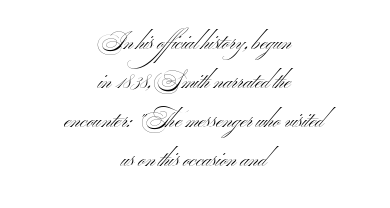
The area under the type is left untouched. Heaviness? Minimal to ordinary, like unemphasized prose. Honestly, the letter spacing is just normal — you wouldn't notice it. The passage is arranged like a title page — every line centered.
